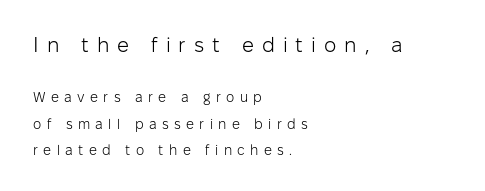
A student would call this left alignment; a typographer would say flush left, rag right. The initial chunk of copy outweighs the following chunk in type size. A typesetter would mark this as roman, not italic. The tracking jumps out immediately: characters are airy and widely separated. Is the stroke heavy? The answer is a plain regular-or-lighter. Rule under the text: the space is simply empty.
